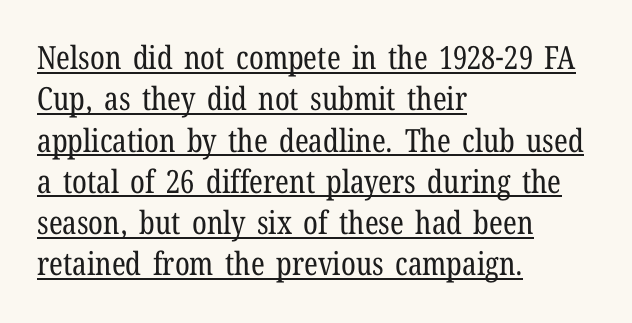
Q: Is the text bold? A: No.
Q: Is the text italic (slanted)? A: No, it is upright.
Q: Is the typeface a serif or a sans-serif typeface? A: Serif.
Q: Is the text underlined? A: Yes.
Q: How is the paragraph aligned? A: Left-aligned.
Q: Is the spacing between letters normal or unusually wide? A: Normal.
Q: Is the spacing between lines tight, normal or loose? A: Normal.
Q: Width (condensed, normal, or wide)? A: Condensed.
Q: Stroke contrast? A: Low.
Q: x-height? A: Medium.
Q: Monospaced? A: No.
